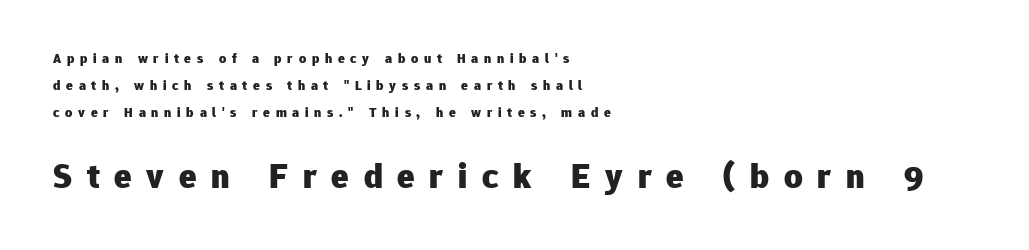
Which margin do the lines hug? The left one — the right edge is uneven. Compared with an ordinary text face, these strokes are far heavier — a full bold. Each word looks stretched out because of the extra space between its letters. Descenders hang freely into open space.
